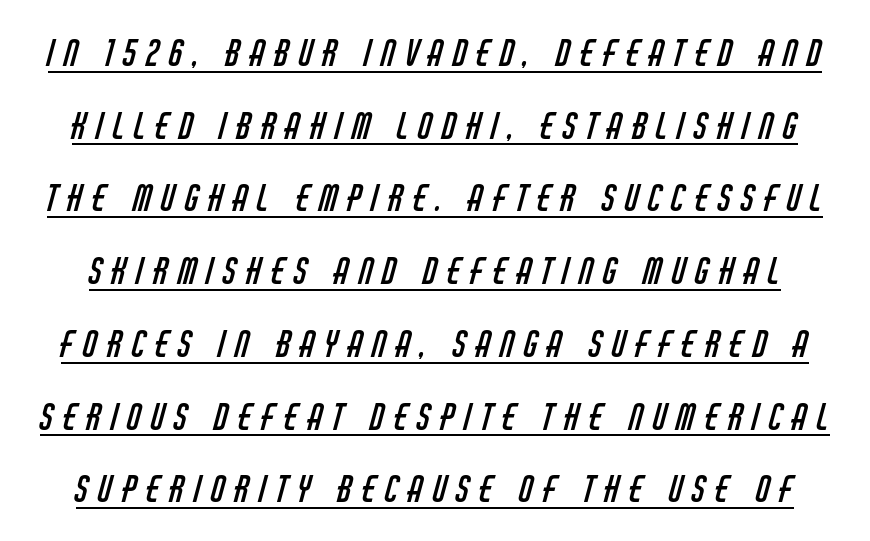
{"serif": "no", "bold": "no", "weight": "regular", "width": "condensed", "stroke_contrast": "low", "x_height": "large", "monospaced": "no", "underline": "yes", "line_spacing": "loose", "line_spacing_ratio": 2.02, "letter_spacing": "wide", "letter_spacing_em": 0.27, "glyph_px": 36}
